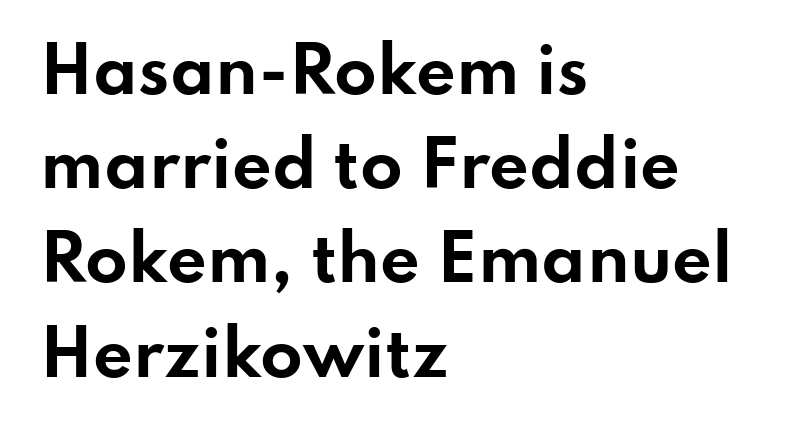
Nobody touched the tracking dial on this one. Stroke thickness is high; the sample reads as a true bold. Regarding serifs, this sample does without them. Each row of text sits above clean, open space. Is the block centered? No — it sits flush against the left margin. This is the regular roman posture of the typeface.
